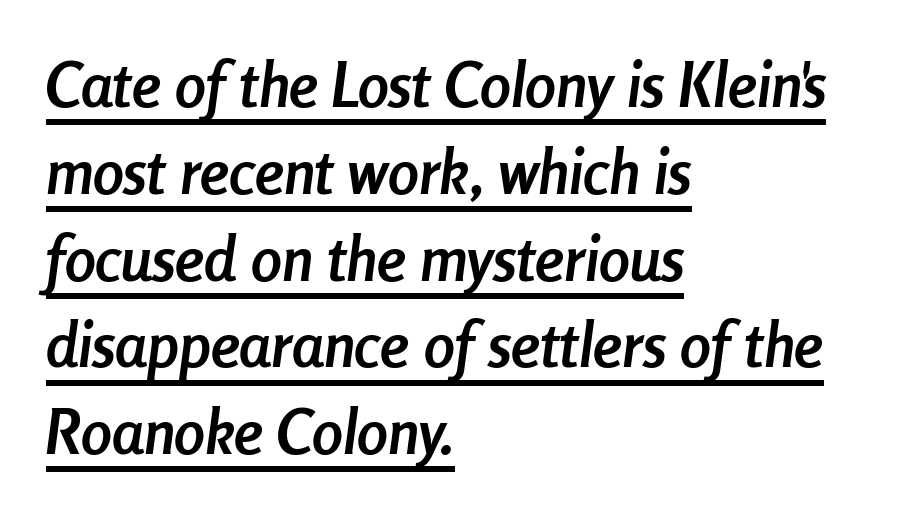
Q: Is the text bold? A: Yes.
Q: Is the text italic (slanted)? A: Yes, it leans right by about 8 degrees.
Q: Is the text underlined? A: Yes.
Q: How is the paragraph aligned? A: Left-aligned.
Q: Is the spacing between letters normal or unusually wide? A: Normal.
Q: Is the spacing between lines tight, normal or loose? A: Normal.
Q: Width (condensed, normal, or wide)? A: Condensed.
Q: Stroke contrast? A: Low.
Q: x-height? A: Medium.
Q: Monospaced? A: No.
